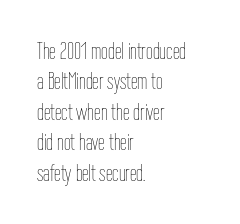
{"italic": "no", "bold": "no", "underline": "no", "align": "left", "line_spacing": "normal", "line_spacing_ratio": 1.27, "letter_spacing": "normal", "letter_spacing_em": 0.0, "glyph_px": 24}
